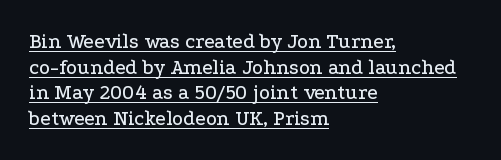
The image shows 21 px text type, upright; set left-aligned, line spacing 1.22x, normal letter spacing, underlined.
